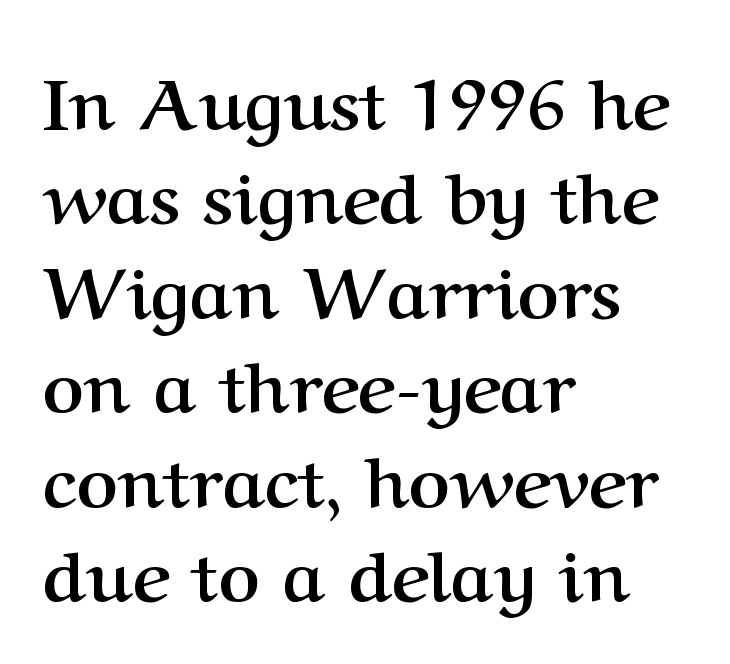
Q: Is the text bold? A: Yes.
Q: Is the text italic (slanted)? A: No, it is upright.
Q: Is the typeface a serif or a sans-serif typeface? A: Serif.
Q: Is the text underlined? A: No.
Q: How is the paragraph aligned? A: Left-aligned.
Q: Is the spacing between letters normal or unusually wide? A: Normal.
Q: Is the spacing between lines tight, normal or loose? A: Normal.
Q: Width (condensed, normal, or wide)? A: Normal.
Q: Stroke contrast? A: Medium.
Q: x-height? A: Medium.
Q: Monospaced? A: No.
